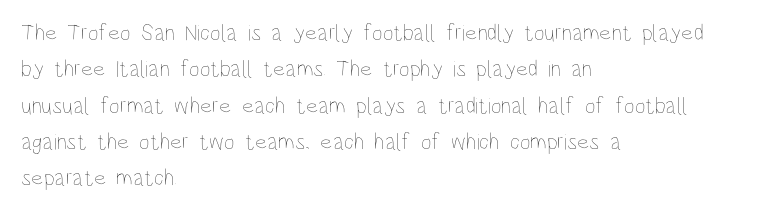
Q: Is the text bold? A: No.
Q: Is the text italic (slanted)? A: No, it is upright.
Q: Is the text underlined? A: No.
Q: How is the paragraph aligned? A: Left-aligned.
Q: Is the spacing between letters normal or unusually wide? A: Normal.
Q: Is the spacing between lines tight, normal or loose? A: Normal.
